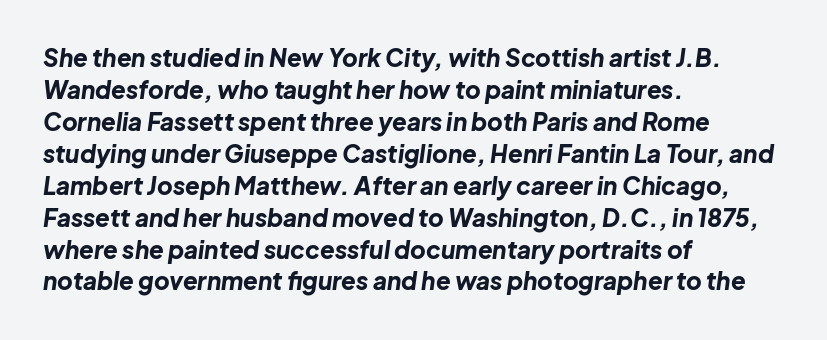
If you drew a ruler down the left edge, every line would touch it. The face used here is rendered with its standard letterfit. When letters slant like this, we call the style italic. Horizontal bands of white between lines are of average thickness. Look at the stroke-to-counter ratio: heavy, a bold. Anything drawn beneath the words? Only blank space.
